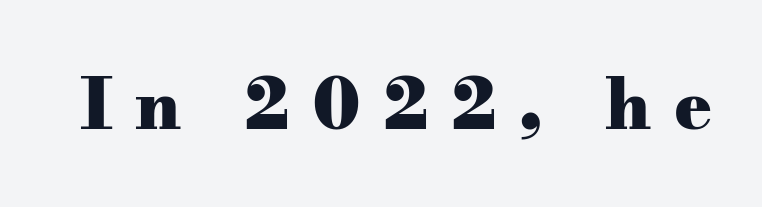
{"serif": "yes", "italic": "no", "bold": "yes", "weight": "heavy", "width": "wide", "stroke_contrast": "medium", "x_height": "small", "monospaced": "no", "underline": "no", "letter_spacing": "wide", "letter_spacing_em": 0.32, "glyph_px": 70}
